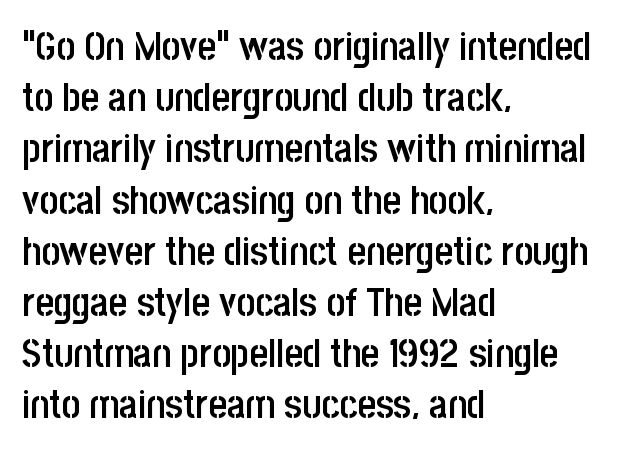
{"serif": "no", "italic": "no", "bold": "semi", "weight": "semibold", "width": "condensed", "stroke_contrast": "low", "x_height": "large", "monospaced": "no", "underline": "no", "align": "left", "line_spacing": "normal", "line_spacing_ratio": 1.28, "letter_spacing": "normal", "letter_spacing_em": 0.0, "glyph_px": 40}
